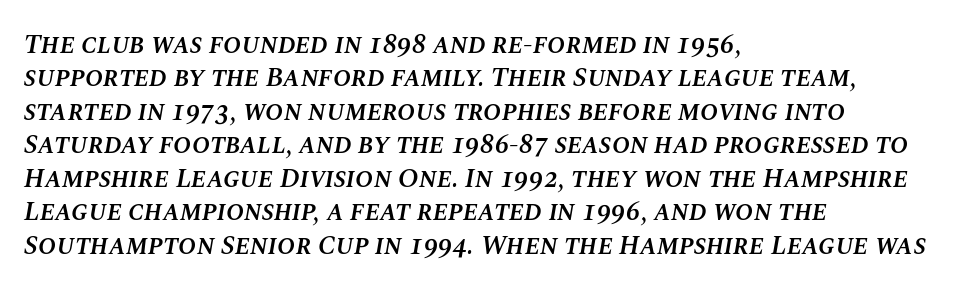
{"italic": "yes", "lean": "right", "slant_degrees": 10, "bold": "semi", "underline": "no", "align": "left", "line_spacing_ratio": 1.24, "letter_spacing": "normal", "letter_spacing_em": 0.0, "glyph_px": 27}
